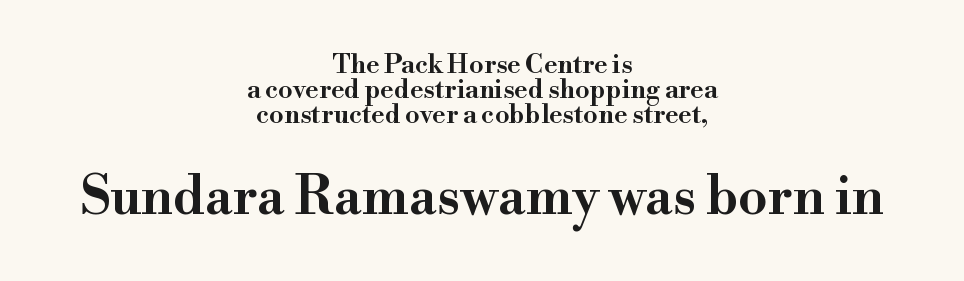
Italic? Not at all — the glyphs are vertical. You could not count columns in this text — the font is proportionally spaced. Does the type have serifs? Yes, each stem ends in a small foot. Descender tails drop into unmarked territory. The vertical gap from one line to the next is small. In terms of letterspacing, this is plain default setting.
